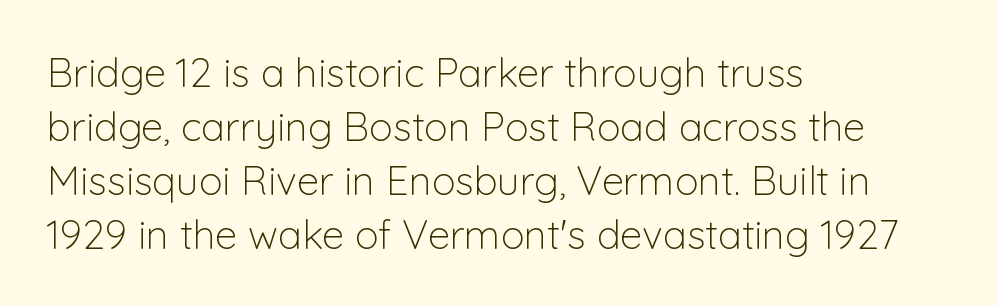
{"serif": "no", "italic": "no", "bold": "no", "weight": "light", "width": "normal", "stroke_contrast": "low", "x_height": "medium", "monospaced": "no", "underline": "no", "align": "left", "line_spacing": "normal", "line_spacing_ratio": 1.35, "letter_spacing": "normal", "letter_spacing_em": 0.0, "glyph_px": 40}
